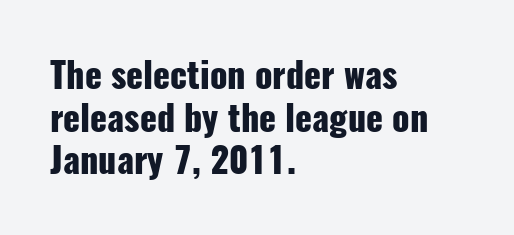
The image shows 35 px heavy, condensed sans-serif type, upright; set left-aligned, line spacing 1.22x, normal letter spacing, not underlined; low stroke contrast and a medium x-height.
